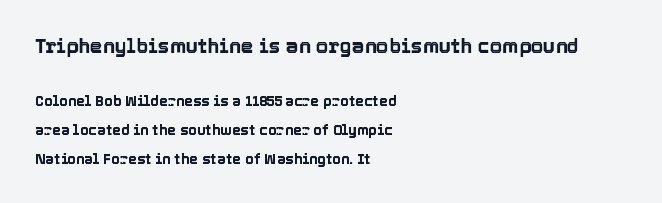
Between these two stacked blocks, the higher one wins on size. The specimen omits any rule beneath the text block's lines. Horizontal bands of white between lines are thick stripes. You can tell it's not italic because the verticals are truly vertical. The line texture is even and compact thanks to regular tracking.
